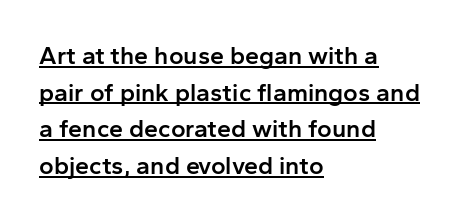
One glance says typical: line gaps are just what's usual. Somebody hit Ctrl+U on this one — the words are underlined. Emphasis by weight is partial: semibold. Is the block centered? No — it sits flush against the left margin. The axis of the letterforms is exactly vertical. The gaps between neighbouring characters are ordinary and unremarkable.
